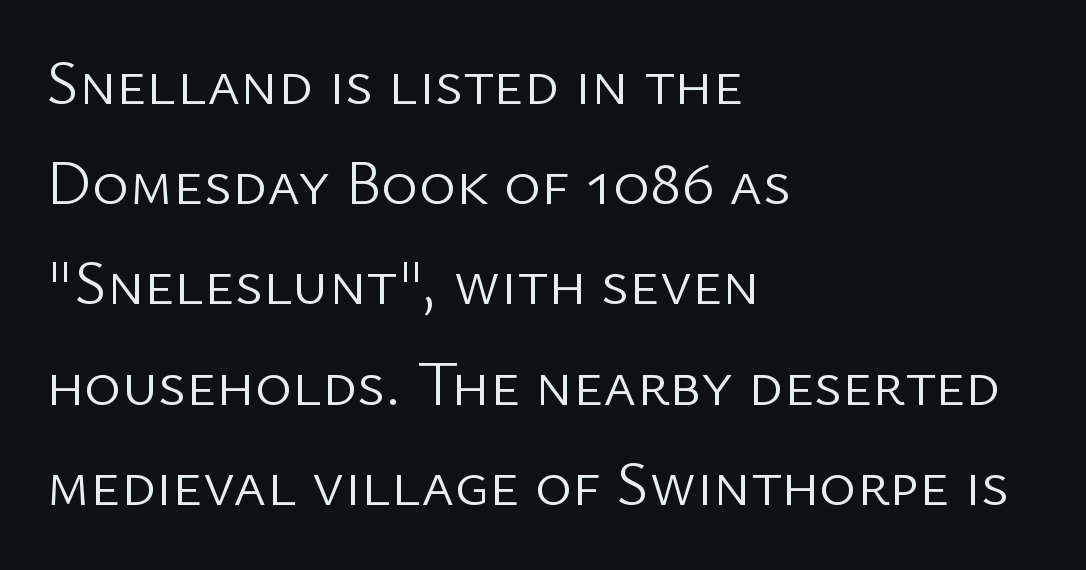
Q: Is the text bold? A: No.
Q: Is the text italic (slanted)? A: No, it is upright.
Q: Is the typeface a serif or a sans-serif typeface? A: Sans-serif.
Q: Is the text underlined? A: No.
Q: How is the paragraph aligned? A: Left-aligned.
Q: Is the spacing between letters normal or unusually wide? A: Normal.
Q: Is the spacing between lines tight, normal or loose? A: Normal.
Q: Width (condensed, normal, or wide)? A: Normal.
Q: Stroke contrast? A: Low.
Q: x-height? A: Medium.
Q: Monospaced? A: No.
